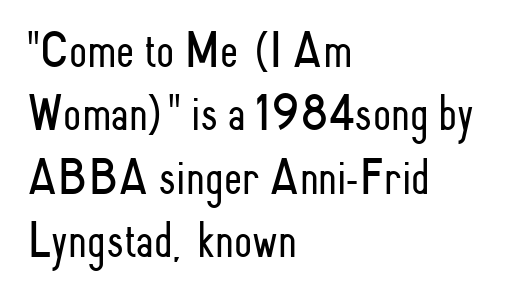
Regarding serifs, this sample does without them. Unbolded letterforms with no extra heft. The lettering holds an erect, upright posture throughout. Lines of text with bare space underneath.
